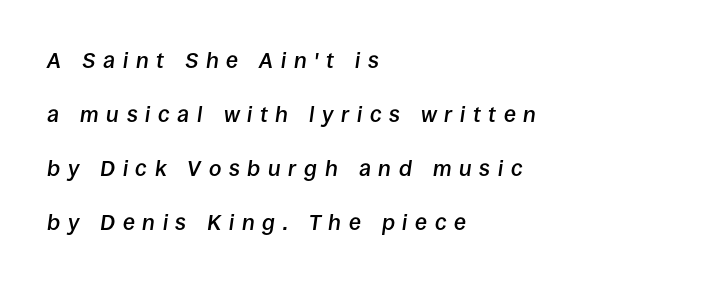
{"italic": "yes", "lean": "right", "slant_degrees": 8, "bold": "semi", "underline": "no", "align": "left", "line_spacing": "loose", "line_spacing_ratio": 2.45, "letter_spacing": "wide", "letter_spacing_em": 0.35, "glyph_px": 22}
